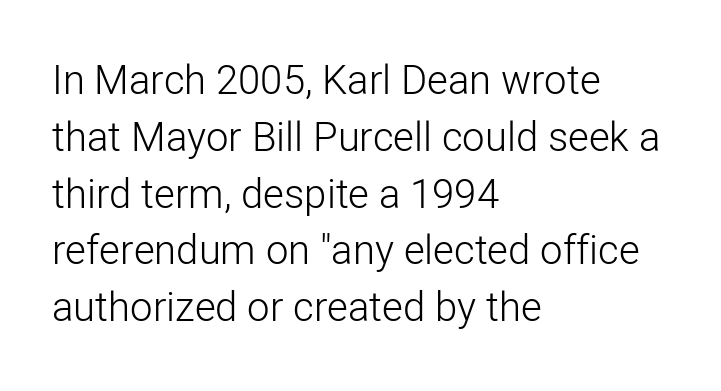
The image shows 40 px light sans-serif type, upright; set left-aligned, normal line spacing (1.42x), normal letter spacing, not underlined; low stroke contrast and a medium x-height.
